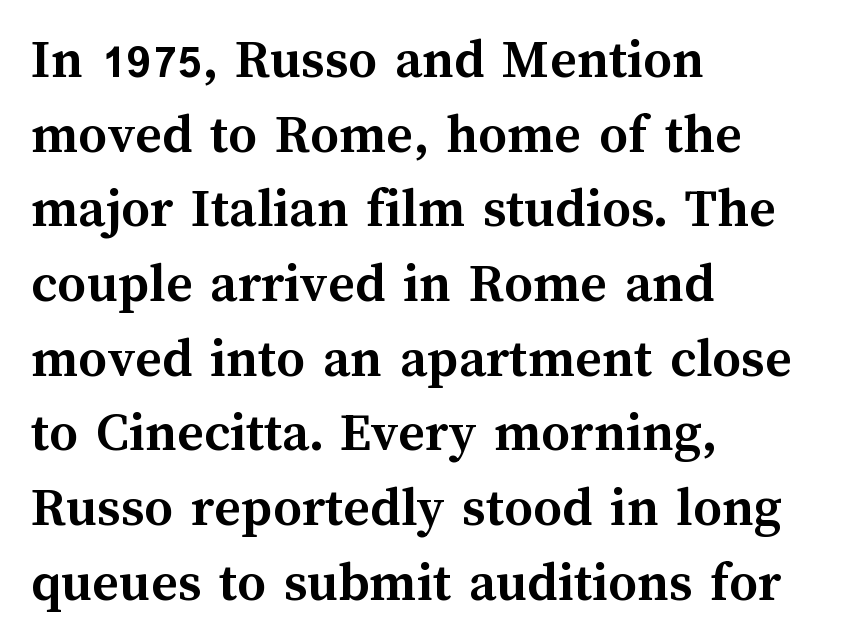
The image shows 57 px semibold type, upright; set left-aligned, normal line spacing (1.31x), normal letter spacing, not underlined; medium stroke contrast and a medium x-height.
